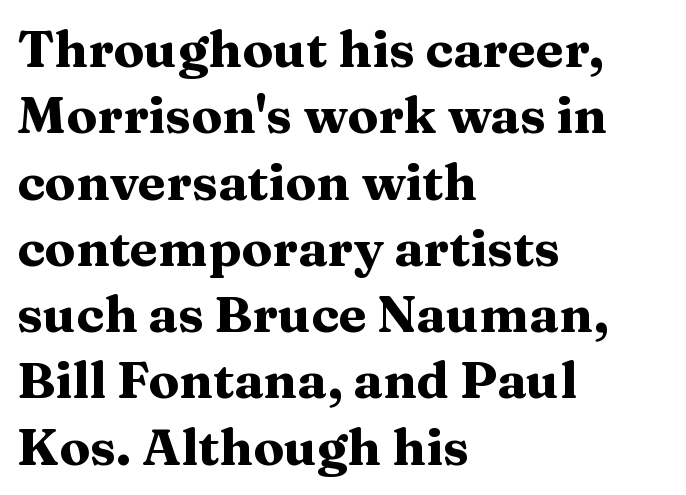
Strong, thick strokes mark this as bold type. The passage shown is typed in a proportional face where columns would drift. Horizontal alignment here is leftward, the default for most running prose. Nothing unusual about the tracking: characters are spaced as the font intends. Honestly, the row spacing looks completely unremarkable.
